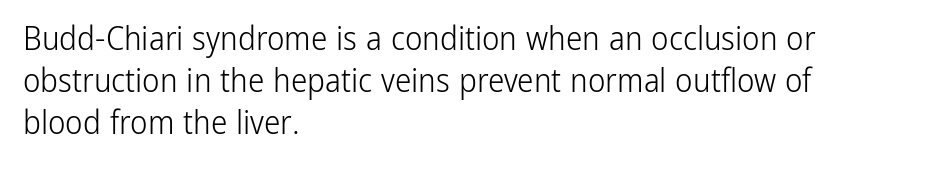
Q: Is the text bold? A: No.
Q: Is the text italic (slanted)? A: No, it is upright.
Q: Is the typeface a serif or a sans-serif typeface? A: Sans-serif.
Q: Is the text underlined? A: No.
Q: How is the paragraph aligned? A: Left-aligned.
Q: Is the spacing between letters normal or unusually wide? A: Normal.
Q: Is the spacing between lines tight, normal or loose? A: Normal.
Q: Width (condensed, normal, or wide)? A: Condensed.
Q: Stroke contrast? A: Low.
Q: x-height? A: Medium.
Q: Monospaced? A: No.
